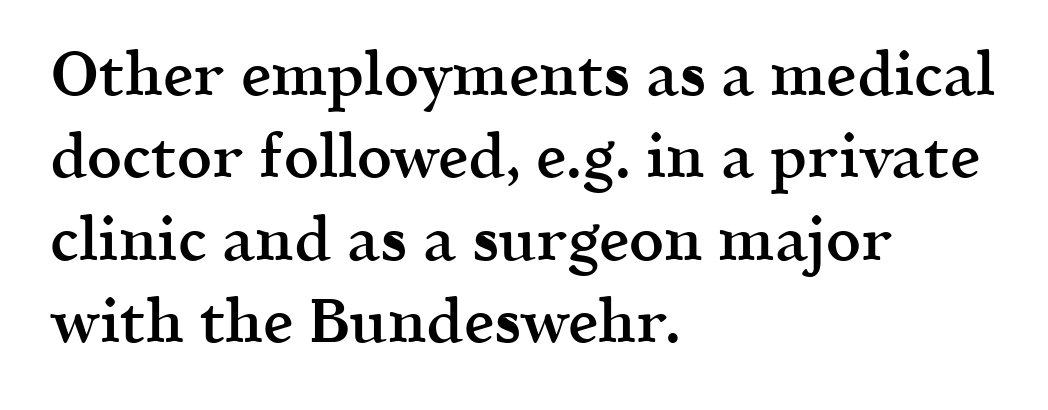
Q: Is the text bold? A: Semi-bold.
Q: Is the text italic (slanted)? A: No, it is upright.
Q: Is the typeface a serif or a sans-serif typeface? A: Serif.
Q: Is the text underlined? A: No.
Q: How is the paragraph aligned? A: Left-aligned.
Q: Is the spacing between letters normal or unusually wide? A: Normal.
Q: Is the spacing between lines tight, normal or loose? A: Normal.
Q: Width (condensed, normal, or wide)? A: Normal.
Q: x-height? A: Medium.
Q: Monospaced? A: No.
